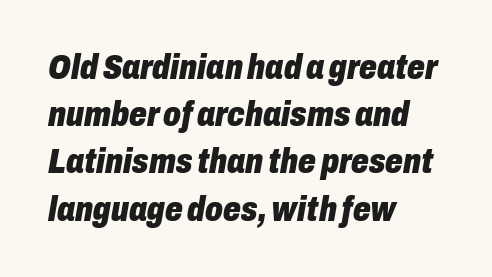
In terms of letterspacing, this is plain default setting. The typesetter chose a ragged-right arrangement here. Designer's note — italics engaged. Weight check: bold — yes, fully. The strip under each line holds only bare page. Regular leading.
